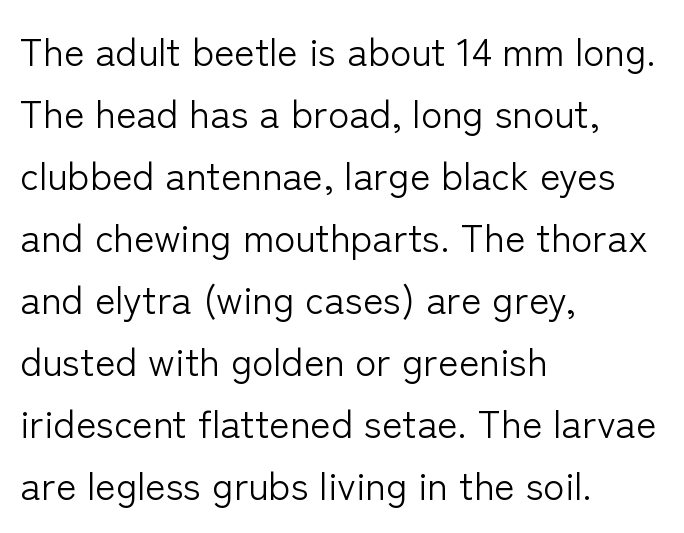
The image shows 39 px light sans-serif type, upright; set left-aligned, normal line spacing (1.59x), normal letter spacing, not underlined; low stroke contrast and a medium x-height.
